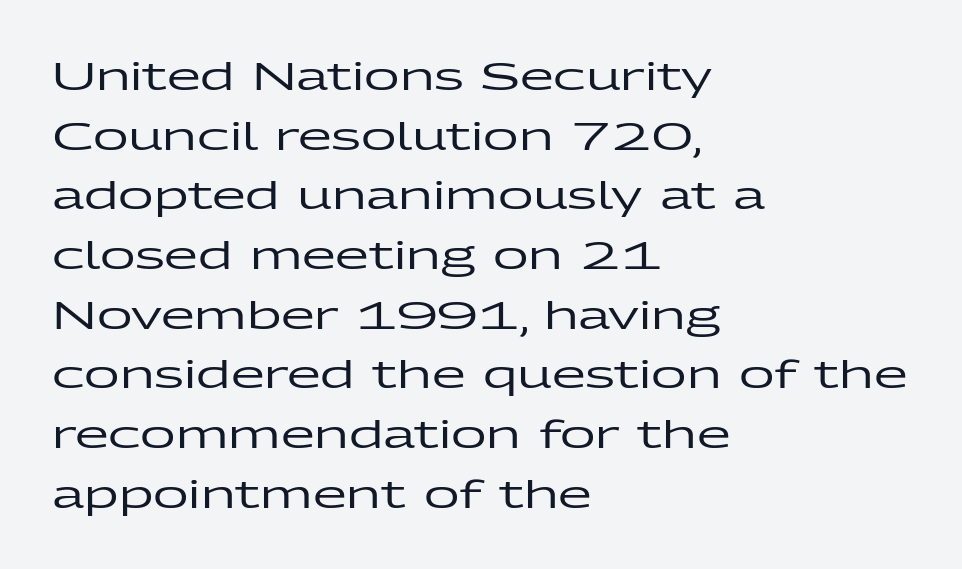
{"serif": "no", "italic": "no", "width": "wide", "stroke_contrast": "low", "x_height": "medium", "monospaced": "no", "underline": "no", "align": "left", "line_spacing": "normal", "line_spacing_ratio": 1.53, "letter_spacing": "normal", "letter_spacing_em": 0.0, "glyph_px": 39}
